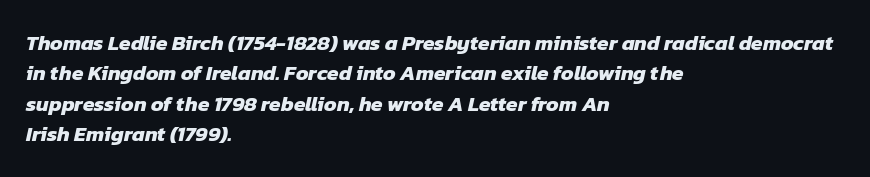
Q: Is the text bold? A: Yes.
Q: Is the text underlined? A: No.
Q: How is the paragraph aligned? A: Left-aligned.
Q: Is the spacing between letters normal or unusually wide? A: Normal.
Q: Is the spacing between lines tight, normal or loose? A: Normal.
